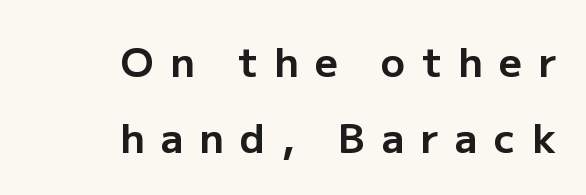
The letters are spread apart with noticeably loose tracking. Descenders hang freely into open space. Unlike a traditional serif, this face leaves its strokes unadorned. A flush-right, rag-left setting is used for this passage. What weight is shown? A full bold with thick strokes. A typesetter would call this leading open, well beyond the default.
